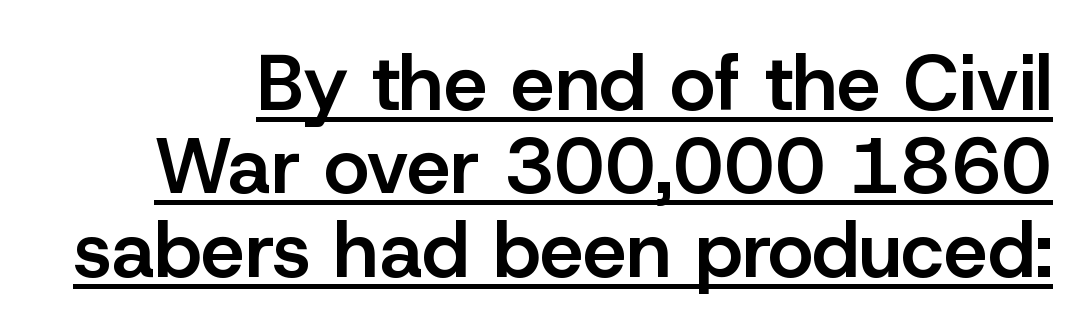
Short note: letters normally spaced. Vertical strokes here are truly vertical. Quick note: interline space is minimal. This rendering features underlined lettering.
